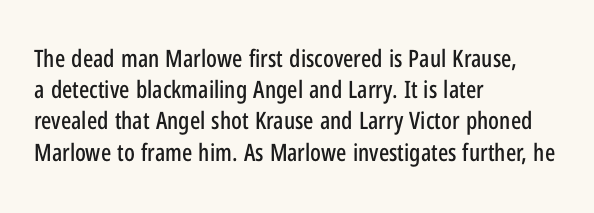
{"italic": "no", "underline": "no", "align": "left", "line_spacing": "normal", "line_spacing_ratio": 1.3, "letter_spacing": "normal", "letter_spacing_em": 0.0, "glyph_px": 24}
